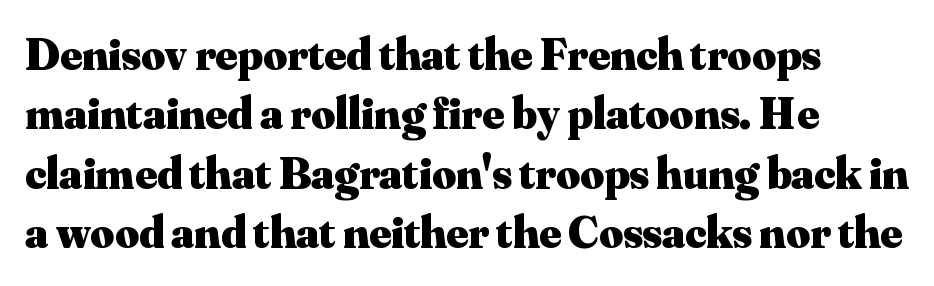
The image shows 46 px heavy serif type, upright; set left-aligned, normal line spacing (1.29x), normal letter spacing, not underlined; medium stroke contrast and a small x-height.
